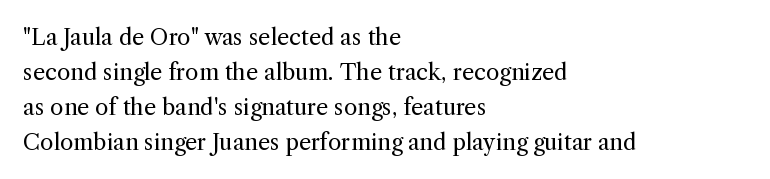
The image shows 22 px text type, upright; set left-aligned, normal line spacing (1.59x), normal letter spacing, not underlined.
